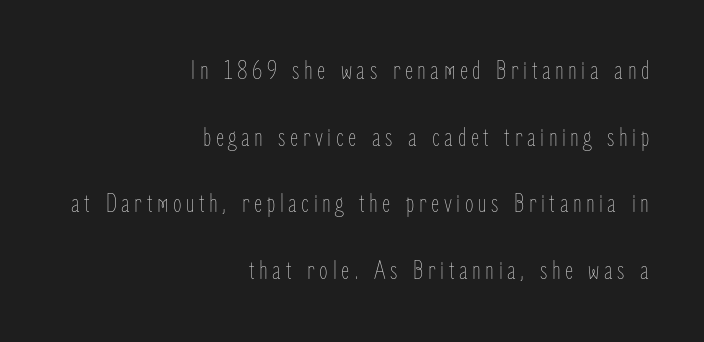
Q: Is the text bold? A: No.
Q: Is the text italic (slanted)? A: No, it is upright.
Q: Is the text underlined? A: No.
Q: How is the paragraph aligned? A: Right-aligned.
Q: Is the spacing between lines tight, normal or loose? A: Loose.
Q: Width (condensed, normal, or wide)? A: Condensed.
Q: Stroke contrast? A: Low.
Q: x-height? A: Medium.
Q: Monospaced? A: No.
